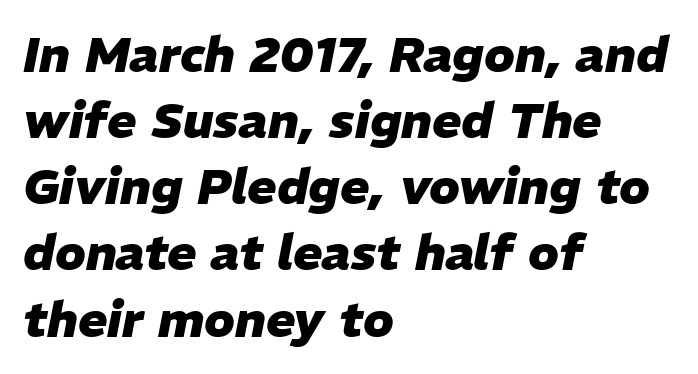
Q: Is the text bold? A: Yes.
Q: Is the text italic (slanted)? A: Yes, it leans right by about 11 degrees.
Q: Is the text underlined? A: No.
Q: How is the paragraph aligned? A: Left-aligned.
Q: Is the spacing between letters normal or unusually wide? A: Normal.
Q: Is the spacing between lines tight, normal or loose? A: Normal.
Q: Width (condensed, normal, or wide)? A: Normal.
Q: Stroke contrast? A: Low.
Q: x-height? A: Medium.
Q: Monospaced? A: No.
